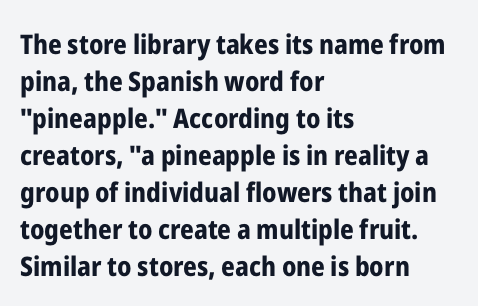
The image shows 27 px bold type, upright; set left-aligned, normal line spacing (1.37x), normal letter spacing, not underlined.
